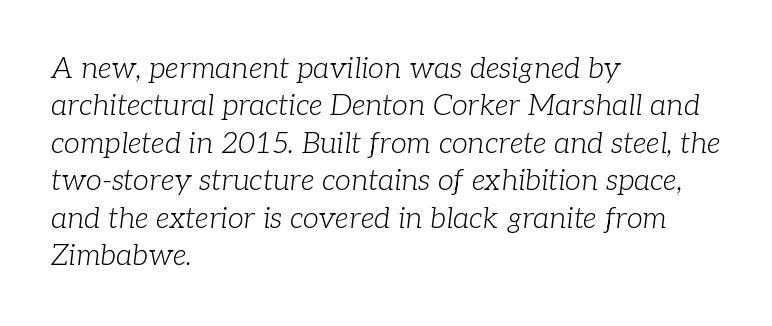
Heaviness? Minimal to ordinary, like unemphasized prose. In terms of letterform style, serifs are clearly present. Every character sits at an angle, as italics do. Caption: standard tracking, unaltered. The rendering uses a moderate line-height, typical for paragraphs.
